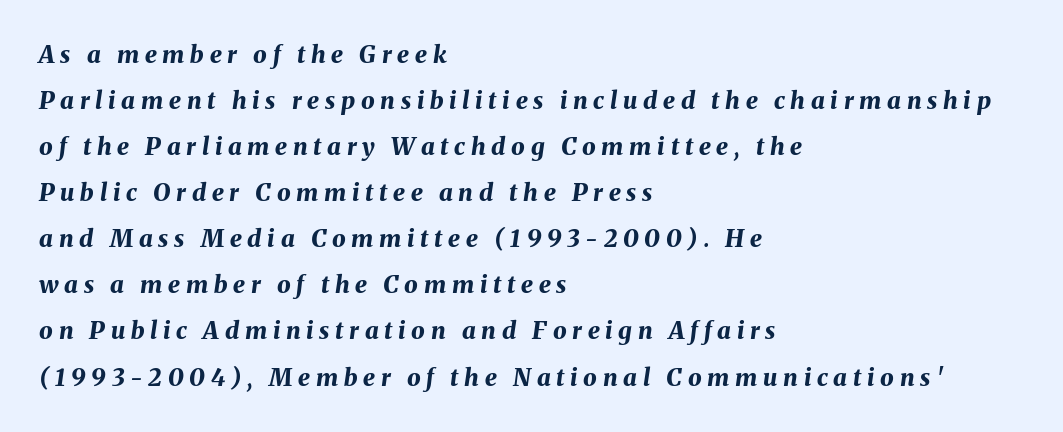
The image shows 24 px bold type, italic (leaning right); set left-aligned, loose line spacing (1.92x), unusually wide letter spacing (+0.24 em), not underlined.
